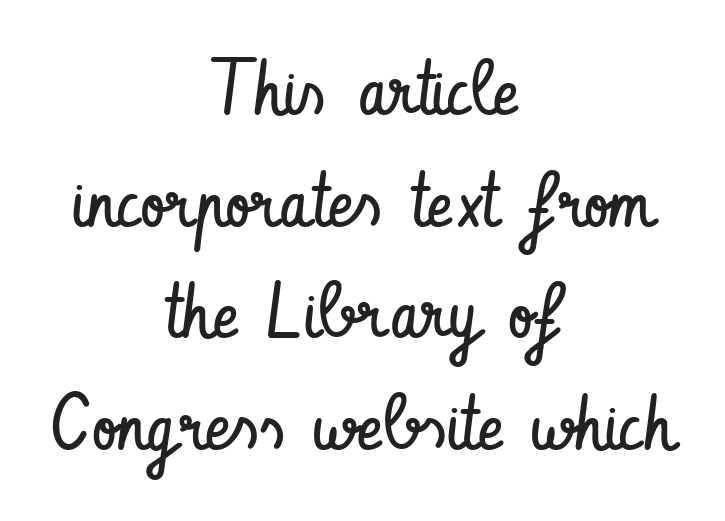
Is the letter spacing exaggerated? No — it looks like the ordinary default. A typesetter would label this face a sans. The vertical gap from one line to the next is medium. The strokes are not fattened; the text isn't bold.
